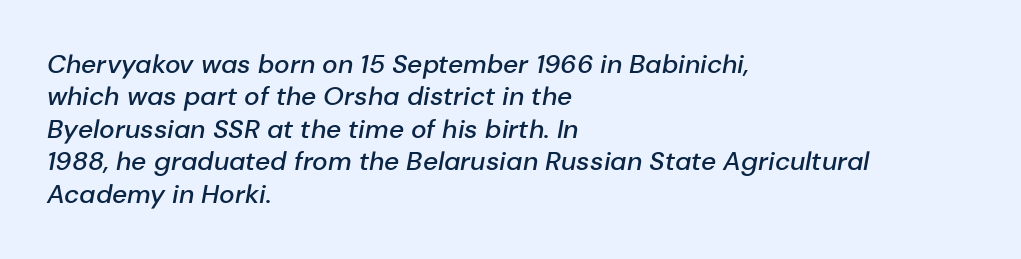
The image shows 26 px text type, italic (leaning right); set left-aligned, normal line spacing (1.25x), normal letter spacing, not underlined.
